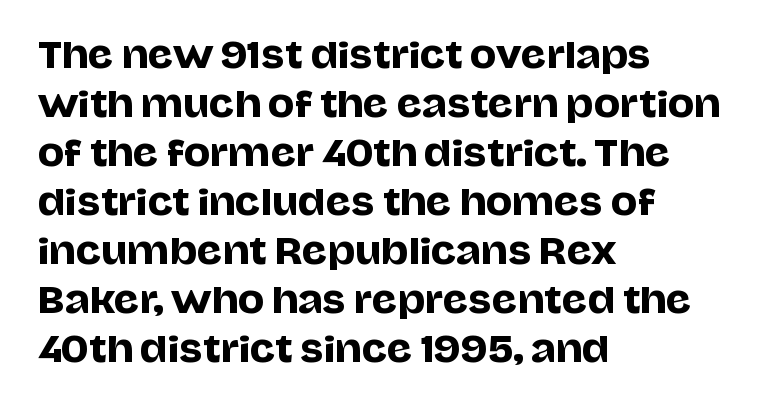
{"serif": "no", "italic": "no", "width": "normal", "stroke_contrast": "low", "x_height": "large", "monospaced": "no", "underline": "no", "align": "left", "line_spacing": "normal", "line_spacing_ratio": 1.4, "letter_spacing": "normal", "letter_spacing_em": 0.0, "glyph_px": 35}
